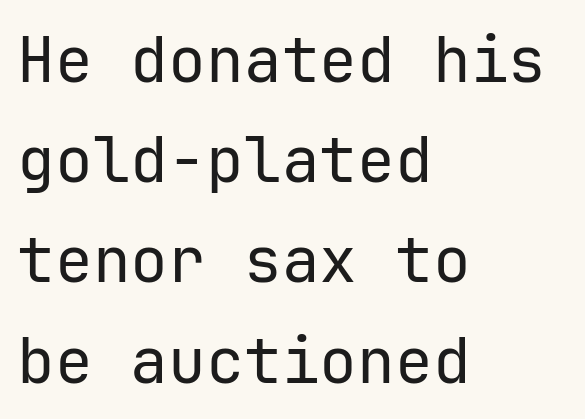
Each letter, wide or thin by design, is forced into the same width here. The typesetting does not lean heavy: it is not bold. These lines keep a tight, regular rhythm from letter to letter. In terms of leading, this rendering sits right in the middle. Typeset ragged right — the left edge is the straight one.
